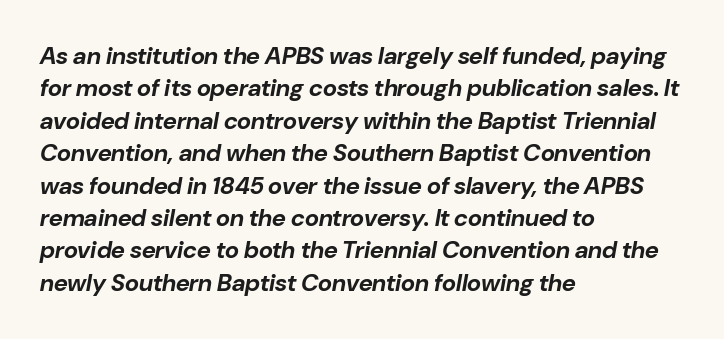
{"italic": "yes", "lean": "right", "slant_degrees": 10, "bold": "yes", "underline": "no", "align": "left", "line_spacing": "normal", "line_spacing_ratio": 1.35, "letter_spacing": "normal", "letter_spacing_em": 0.0, "glyph_px": 24}
